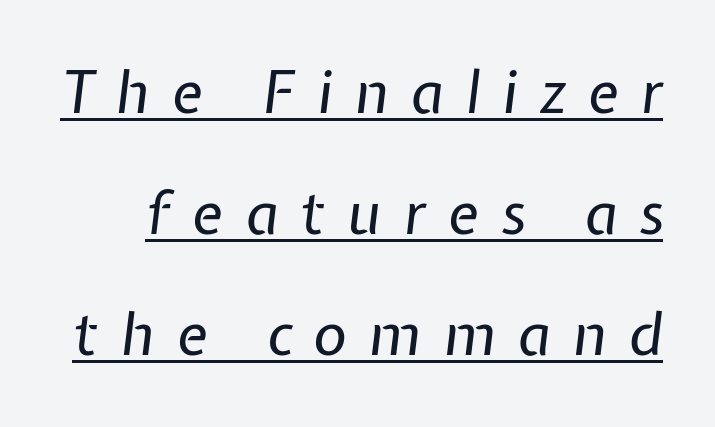
Q: Is the text bold? A: No.
Q: Is the text italic (slanted)? A: Yes, it leans right by about 7 degrees.
Q: Is the text underlined? A: Yes.
Q: Is the spacing between letters normal or unusually wide? A: Unusually wide.
Q: Is the spacing between lines tight, normal or loose? A: Loose.
Q: Width (condensed, normal, or wide)? A: Normal.
Q: Stroke contrast? A: Low.
Q: x-height? A: Medium.
Q: Monospaced? A: No.
